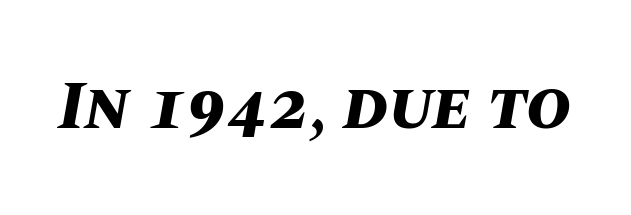
The image shows 68 px bold type, italic (leaning right); set normal letter spacing, not underlined; medium stroke contrast and a large x-height.
